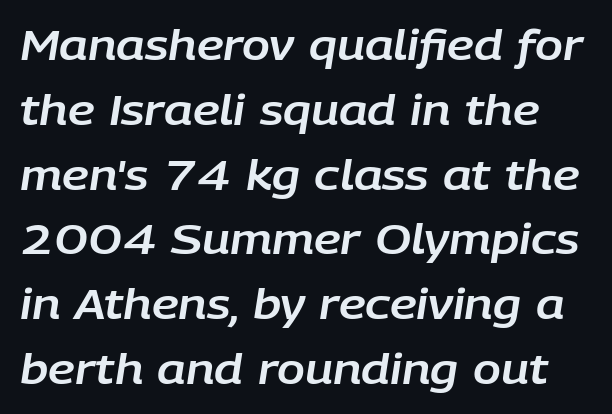
Q: Is the text italic (slanted)? A: Yes, it leans right by about 9 degrees.
Q: Is the text underlined? A: No.
Q: Is the spacing between letters normal or unusually wide? A: Normal.
Q: Is the spacing between lines tight, normal or loose? A: Normal.
Q: Width (condensed, normal, or wide)? A: Normal.
Q: Stroke contrast? A: Low.
Q: x-height? A: Large.
Q: Monospaced? A: No.
